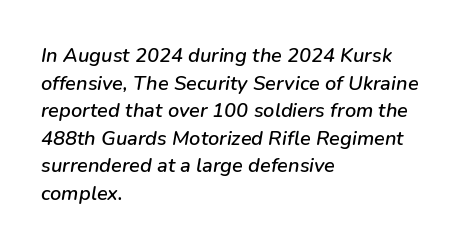
{"italic": "yes", "lean": "right", "slant_degrees": 9, "underline": "no", "align": "left", "line_spacing": "normal", "line_spacing_ratio": 1.38, "letter_spacing": "normal", "letter_spacing_em": 0.0, "glyph_px": 20}
